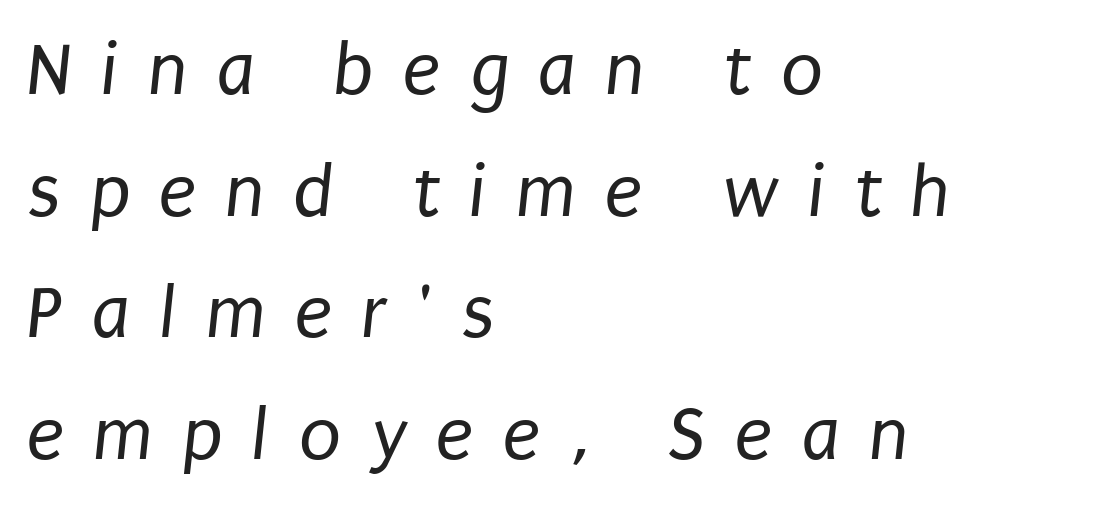
The vertical gap from one line to the next is medium. The text block is weighted toward the left margin, trailing off unevenly rightward. The space directly below the letters is spotless. A sans-serif font was chosen for this passage. Letters have the restrained weight of plain body copy at most.
